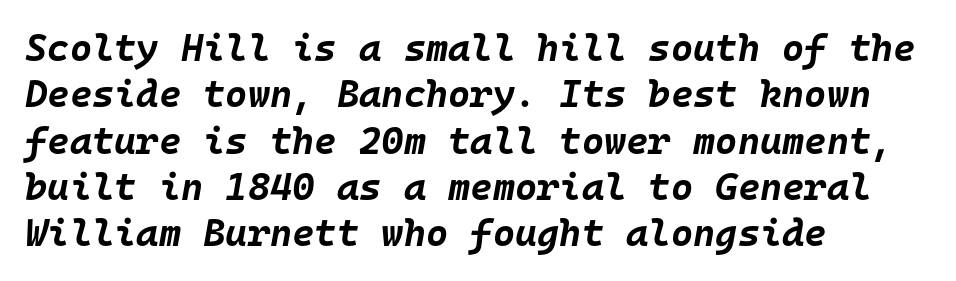
The image shows 38 px bold type, italic (leaning right), monospaced; set left-aligned, line spacing 1.22x, normal letter spacing, not underlined; low stroke contrast and a large x-height.
